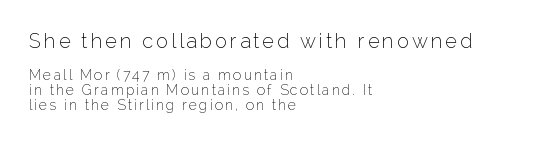
The passage shown is not underscored anywhere. Is there any slant? The stems are plumb. These lines are set flush left with a ragged right edge. The face used here appears at its bigger size in the upper chunk. A light-to-regular cut is what we see here.
